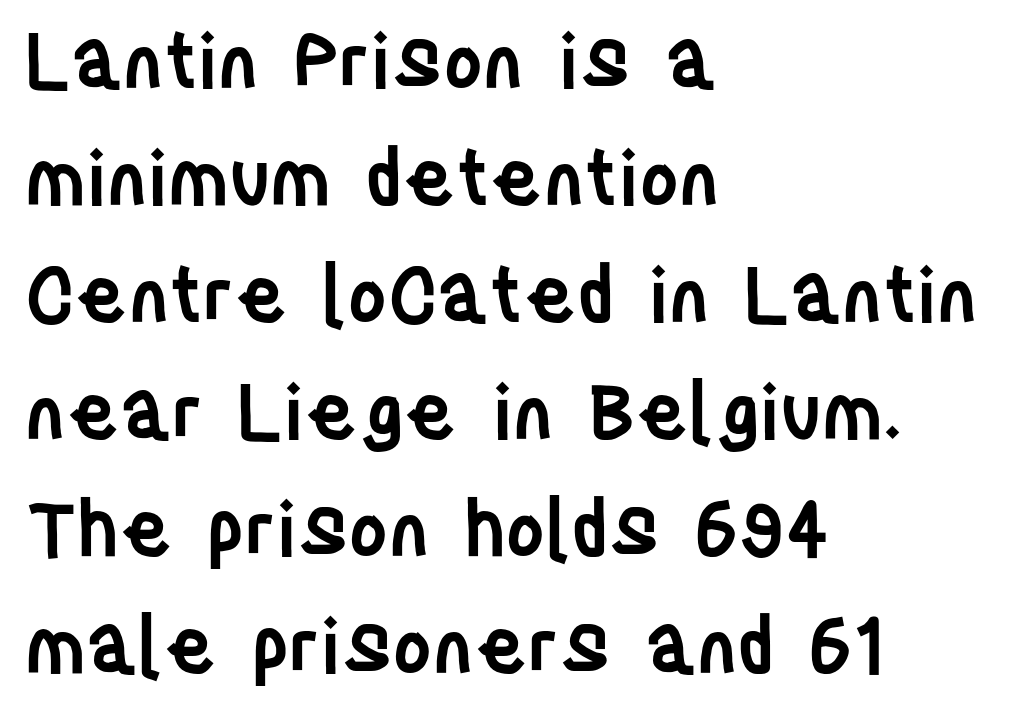
Q: Is the text bold? A: Semi-bold.
Q: Is the text italic (slanted)? A: No, it is upright.
Q: Is the typeface a serif or a sans-serif typeface? A: Sans-serif.
Q: Is the text underlined? A: No.
Q: How is the paragraph aligned? A: Left-aligned.
Q: Is the spacing between letters normal or unusually wide? A: Normal.
Q: Is the spacing between lines tight, normal or loose? A: Normal.
Q: Width (condensed, normal, or wide)? A: Condensed.
Q: Stroke contrast? A: Low.
Q: x-height? A: Large.
Q: Monospaced? A: No.
